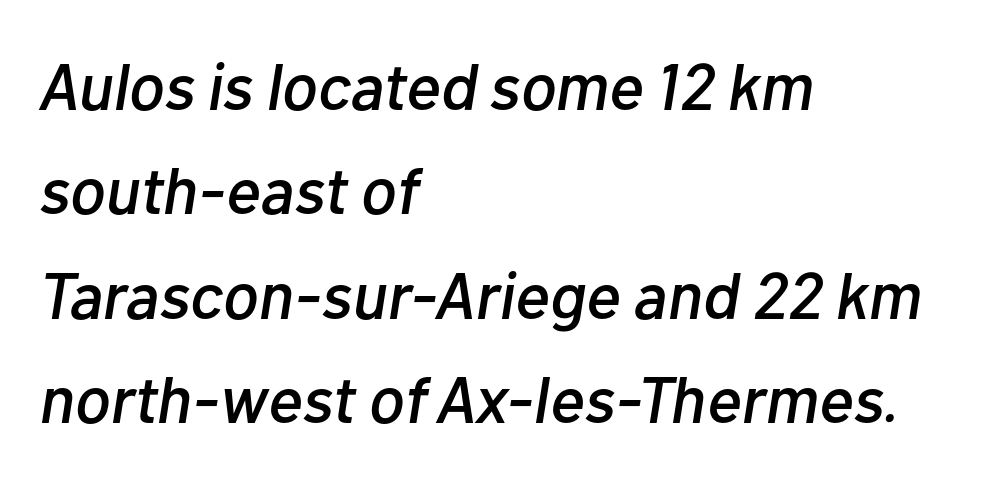
Q: Is the text italic (slanted)? A: Yes, it leans right by about 10 degrees.
Q: Is the text underlined? A: No.
Q: How is the paragraph aligned? A: Left-aligned.
Q: Is the spacing between letters normal or unusually wide? A: Normal.
Q: Is the spacing between lines tight, normal or loose? A: Normal.
Q: Width (condensed, normal, or wide)? A: Normal.
Q: Stroke contrast? A: Low.
Q: x-height? A: Medium.
Q: Monospaced? A: No.
